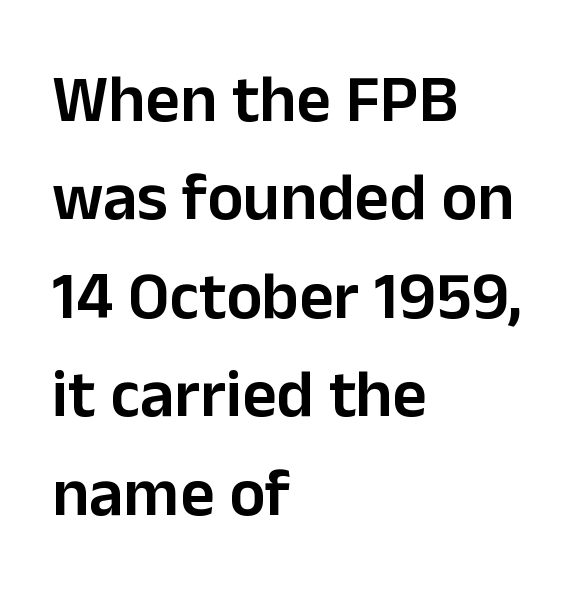
Q: Is the text bold? A: Semi-bold.
Q: Is the text italic (slanted)? A: No, it is upright.
Q: Is the typeface a serif or a sans-serif typeface? A: Sans-serif.
Q: Is the text underlined? A: No.
Q: How is the paragraph aligned? A: Left-aligned.
Q: Is the spacing between letters normal or unusually wide? A: Normal.
Q: Is the spacing between lines tight, normal or loose? A: Normal.
Q: Width (condensed, normal, or wide)? A: Normal.
Q: Stroke contrast? A: Low.
Q: x-height? A: Medium.
Q: Monospaced? A: No.
